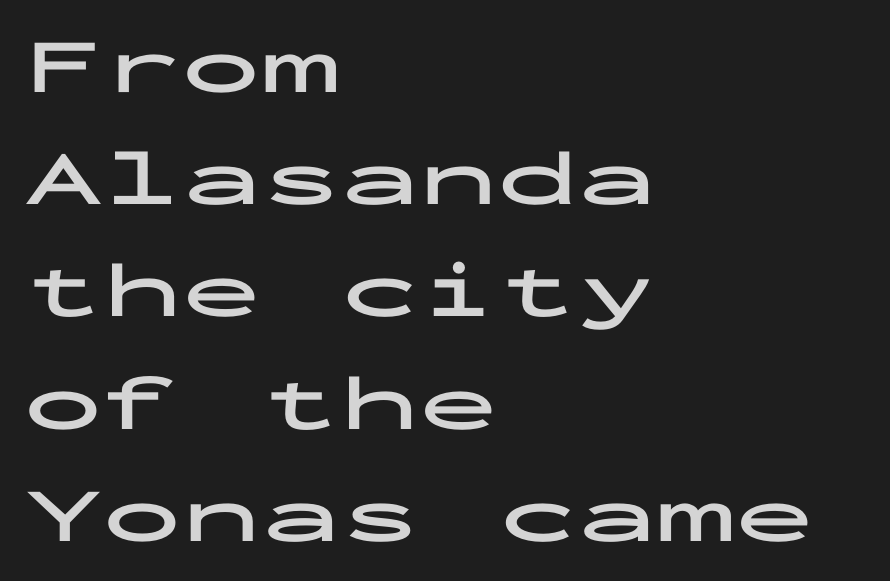
Q: Is the text bold? A: Yes.
Q: Is the text italic (slanted)? A: No, it is upright.
Q: Is the typeface a serif or a sans-serif typeface? A: Sans-serif.
Q: Is the text underlined? A: No.
Q: How is the paragraph aligned? A: Left-aligned.
Q: Is the spacing between letters normal or unusually wide? A: Normal.
Q: Is the spacing between lines tight, normal or loose? A: Normal.
Q: Width (condensed, normal, or wide)? A: Wide.
Q: Stroke contrast? A: Low.
Q: x-height? A: Medium.
Q: Monospaced? A: Yes.
